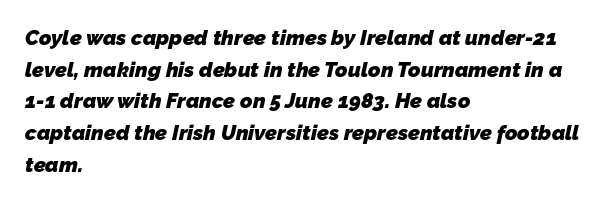
{"bold": "yes", "underline": "no", "align": "left", "line_spacing": "normal", "line_spacing_ratio": 1.51, "letter_spacing": "normal", "letter_spacing_em": 0.0, "glyph_px": 21}
